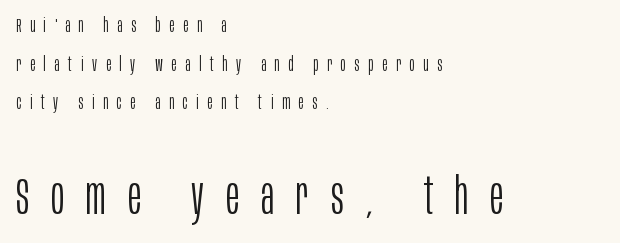
{"serif": "no", "italic": "no", "bold": "no", "weight": "light", "width": "condensed", "stroke_contrast": "low", "x_height": "large", "monospaced": "no", "underline": "no", "align": "left", "line_spacing": "loose", "line_spacing_ratio": 1.93, "letter_spacing": "wide", "letter_spacing_em": 0.43, "larger_block": "second", "size_ratio": 2.55, "glyph_px": 51}
